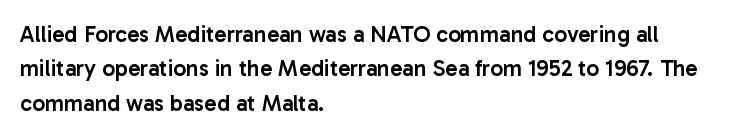
The image shows 23 px text type, upright; set left-aligned, normal line spacing (1.5x), normal letter spacing, not underlined.
